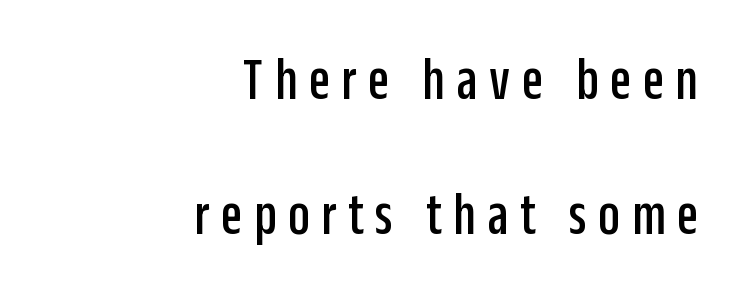
{"serif": "no", "italic": "no", "width": "condensed", "stroke_contrast": "low", "x_height": "large", "monospaced": "no", "underline": "no", "align": "right", "line_spacing": "loose", "line_spacing_ratio": 2.21, "glyph_px": 61}
